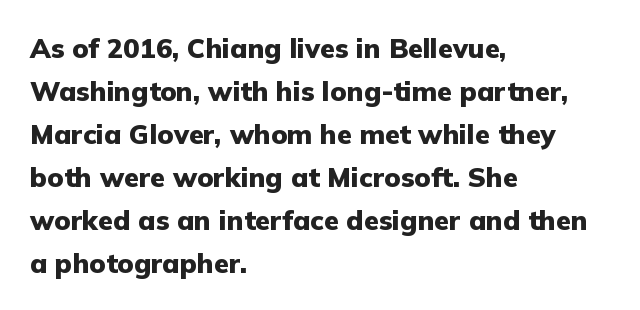
Q: Is the text bold? A: Yes.
Q: Is the text italic (slanted)? A: No, it is upright.
Q: Is the text underlined? A: No.
Q: How is the paragraph aligned? A: Left-aligned.
Q: Is the spacing between letters normal or unusually wide? A: Normal.
Q: Is the spacing between lines tight, normal or loose? A: Normal.
